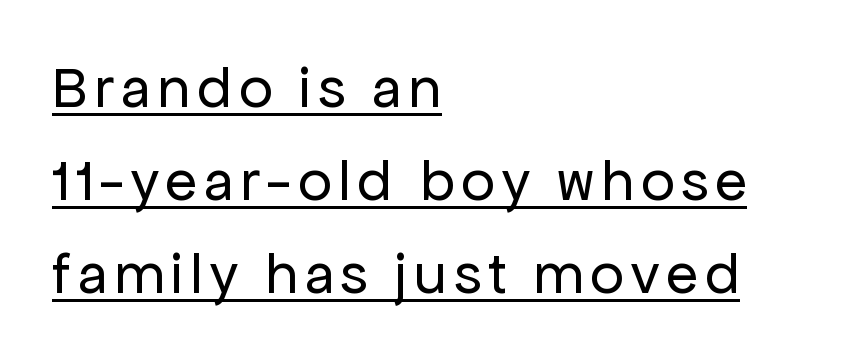
The image shows 59 px regular-weight sans-serif type, upright; set left-aligned, normal line spacing (1.58x), underlined; low stroke contrast and a medium x-height.
